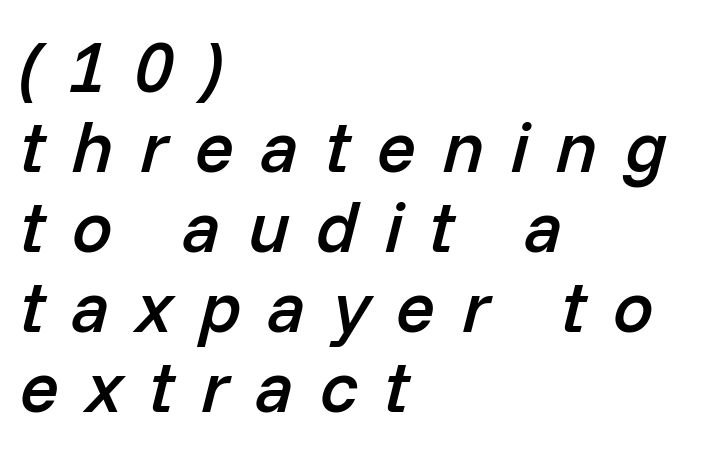
{"italic": "yes", "lean": "right", "slant_degrees": 14, "bold": "semi", "weight": "semibold", "width": "normal", "stroke_contrast": "low", "x_height": "medium", "monospaced": "no", "underline": "no", "align": "left", "line_spacing": "tight", "line_spacing_ratio": 1.11, "letter_spacing": "wide", "letter_spacing_em": 0.37, "glyph_px": 72}
